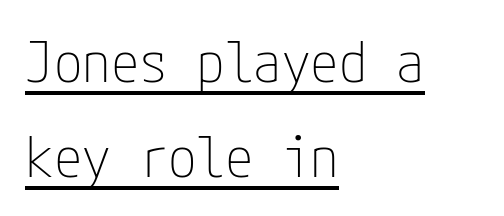
The image shows 57 px thin, condensed sans-serif type, upright; set left-aligned, normal line spacing (1.66x), normal letter spacing, underlined; low stroke contrast and a medium x-height.
